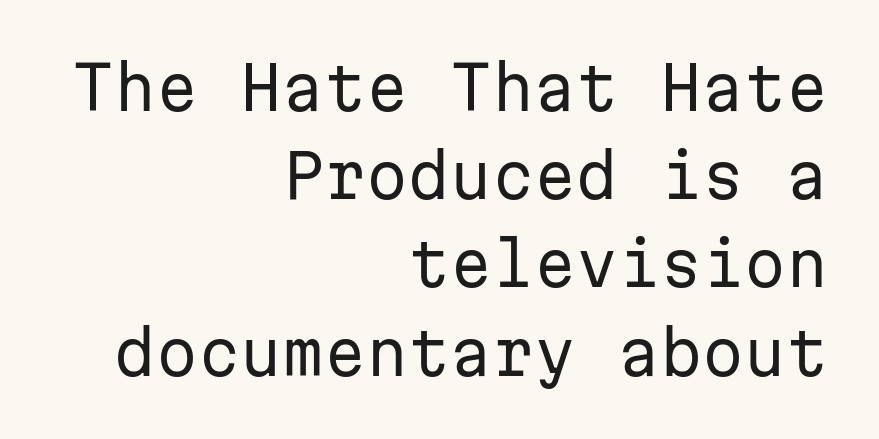
{"serif": "no", "italic": "no", "bold": "no", "weight": "regular", "width": "normal", "stroke_contrast": "low", "x_height": "medium", "monospaced": "yes", "underline": "no", "align": "right", "line_spacing": "normal", "line_spacing_ratio": 1.47, "letter_spacing": "normal", "letter_spacing_em": 0.0, "glyph_px": 60}
